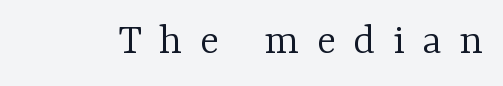
Serif or sans? Serif — the stroke terminals have little feet. Tracking here is generous; glyphs stand well apart from one another. This is not heavy type; no bold has been used. Only glyphs here, with clear space below each row. The face used here is proportionally spaced, like ordinary book or web type.
